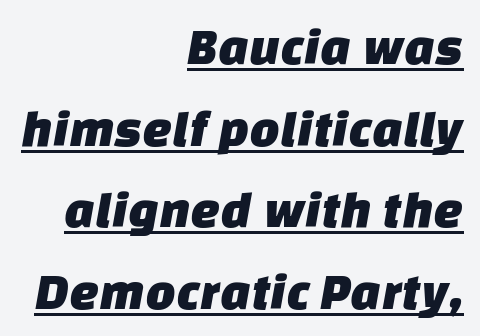
{"serif": "no", "width": "normal", "stroke_contrast": "low", "x_height": "large", "monospaced": "no", "underline": "yes", "align": "right", "line_spacing": "normal", "line_spacing_ratio": 1.54, "letter_spacing": "normal", "letter_spacing_em": 0.0, "glyph_px": 53}
